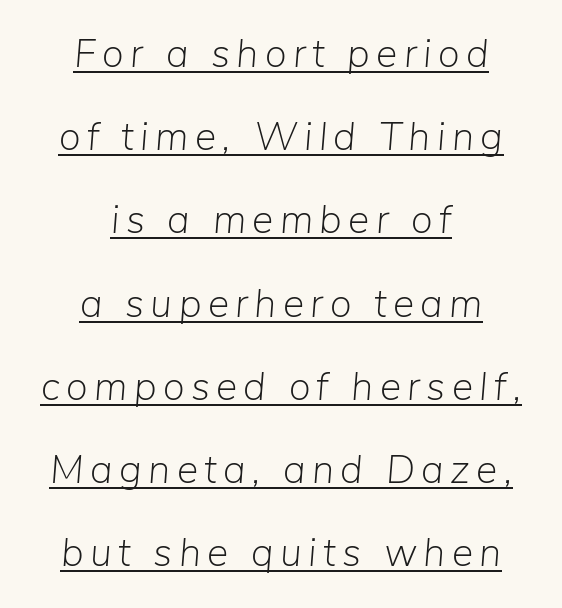
{"italic": "yes", "lean": "right", "slant_degrees": 5, "bold": "no", "weight": "light", "width": "normal", "stroke_contrast": "low", "x_height": "medium", "monospaced": "no", "underline": "yes", "align": "center", "line_spacing": "loose", "line_spacing_ratio": 2.08, "glyph_px": 40}
